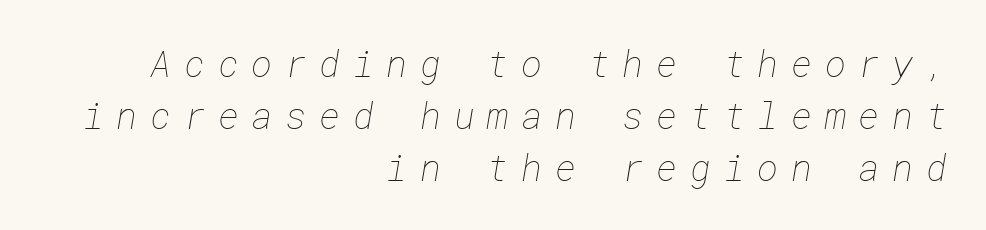
The image shows 36 px thin type; set right-aligned, normal line spacing (1.44x), unusually wide letter spacing (+0.35 em), not underlined; low stroke contrast and a medium x-height.
